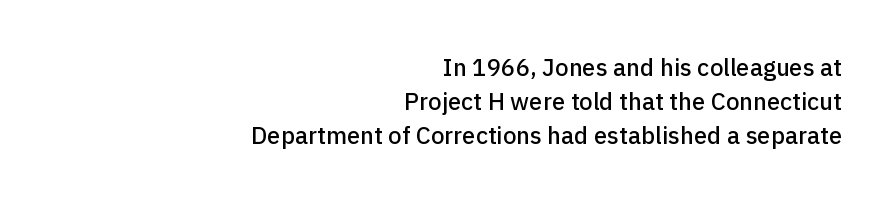
Between one letter and the next there's only the usual sliver of space. The lines are quadded right. Plain, unruled lines of type. What's the leading like? Ordinary, nothing unusual.
